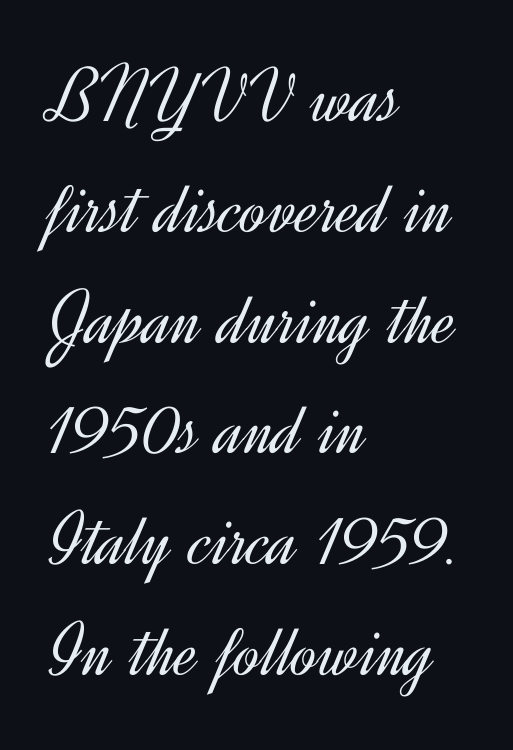
The image shows 78 px light sans-serif type; set left-aligned, normal line spacing (1.42x), normal letter spacing, not underlined; a small x-height.
